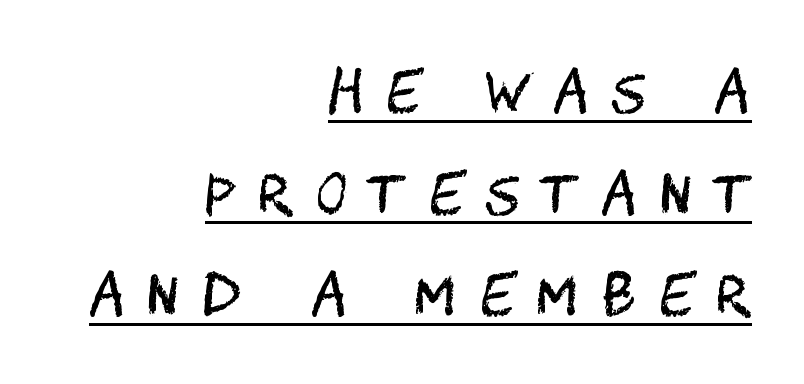
The image shows 54 px regular-weight, condensed sans-serif type, upright; set right-aligned, line spacing 1.88x, unusually wide letter spacing (+0.44 em), underlined; medium stroke contrast and a large x-height.
